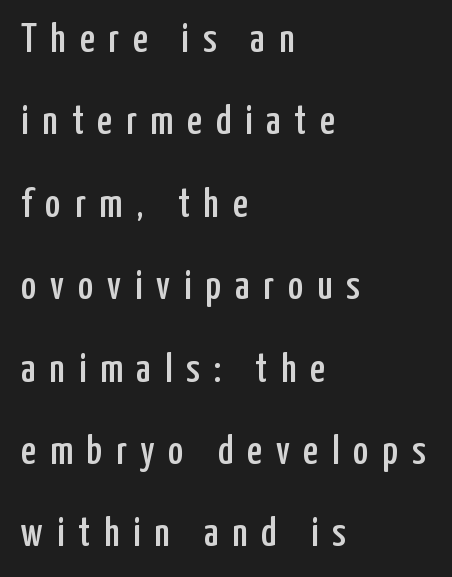
The image shows 41 px condensed sans-serif type, upright; set left-aligned, loose line spacing (2.01x), unusually wide letter spacing (+0.34 em), not underlined; low stroke contrast and a medium x-height.
